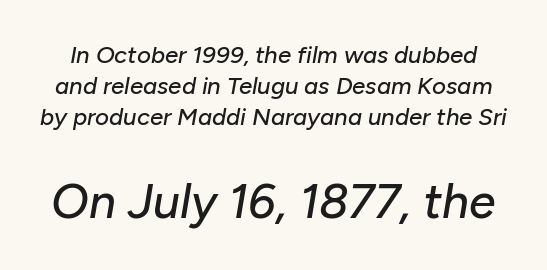
{"italic": "yes", "lean": "right", "slant_degrees": 10, "width": "normal", "stroke_contrast": "low", "x_height": "medium", "monospaced": "no", "underline": "no", "line_spacing": "normal", "line_spacing_ratio": 1.3, "letter_spacing": "normal", "letter_spacing_em": 0.0, "larger_block": "second", "size_ratio": 2.0, "glyph_px": 48}
